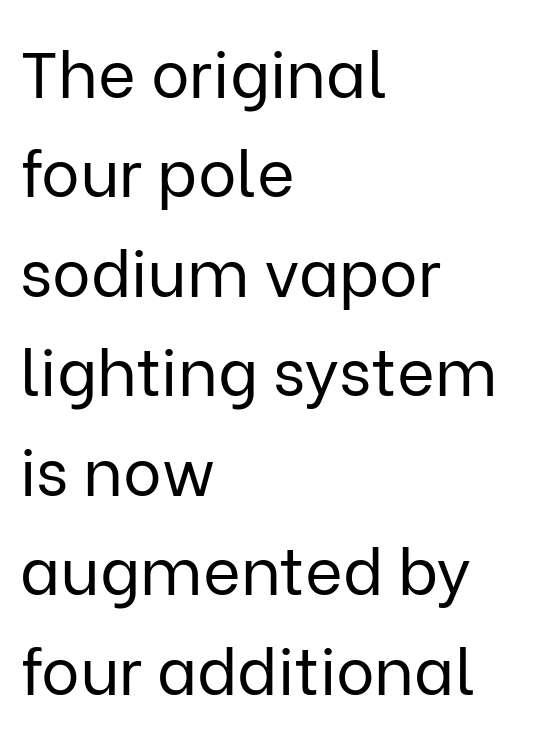
The cut favours lightness, reaching ordinary text weight at its darkest. These lines are set flush left with a ragged right edge. The typeface chosen for these lines omits serifs. The type is set solid horizontally, with unmodified tracking.
